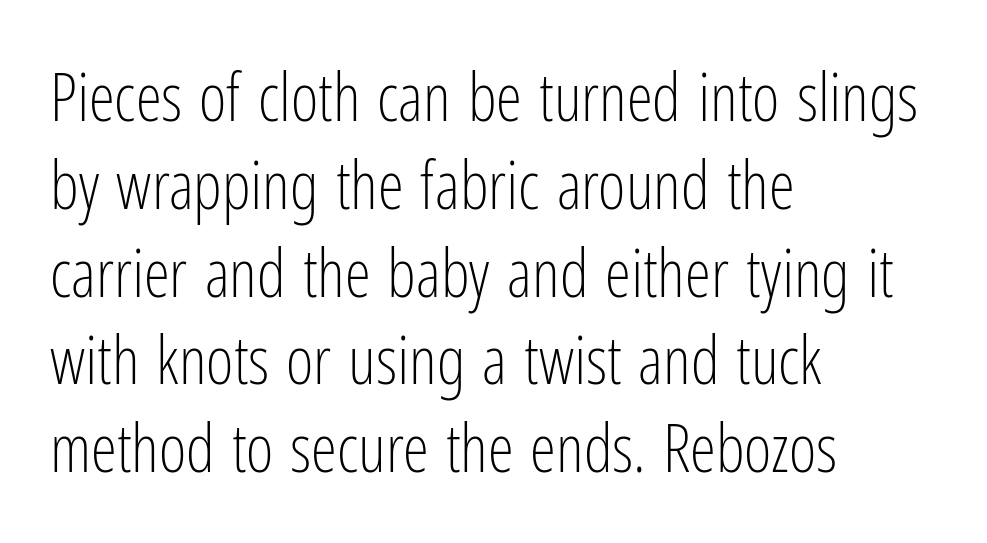
{"serif": "no", "italic": "no", "bold": "no", "weight": "light", "width": "condensed", "stroke_contrast": "low", "x_height": "medium", "monospaced": "no", "underline": "no", "align": "left", "line_spacing": "normal", "line_spacing_ratio": 1.33, "letter_spacing": "normal", "letter_spacing_em": 0.0, "glyph_px": 66}
